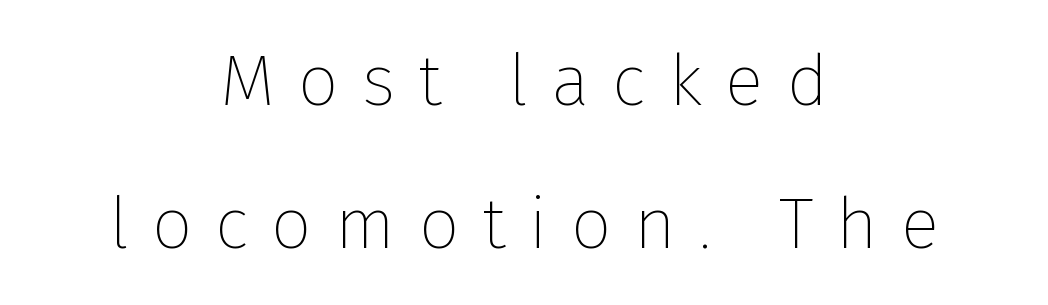
A great deal of white space separates one row of letters from the next. Weight: in the light-to-regular range. Caption: multi-line text, centered on the measure. Examine the stroke ends and you'll find no serifs. Posture: straight, roman, zero tilt. Spacing between characters has been opened up far beyond the box default.
